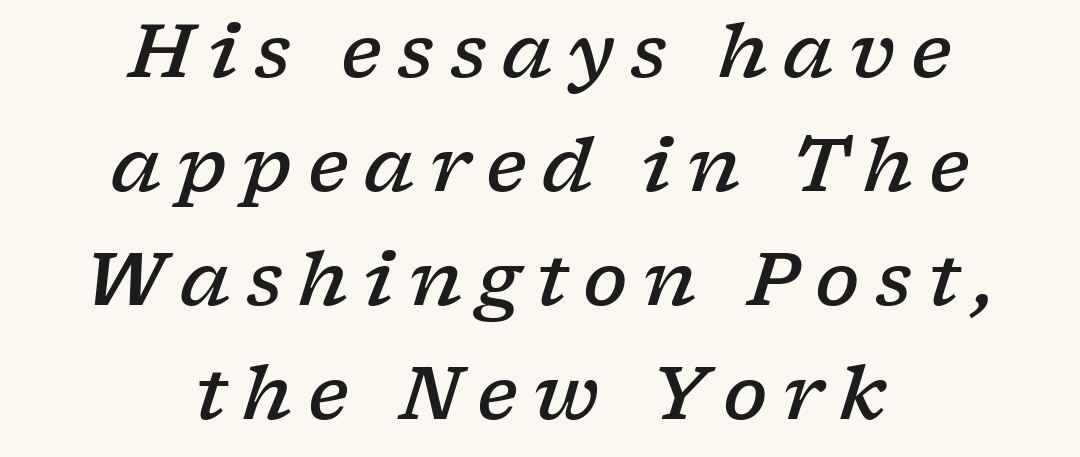
The image shows 74 px semibold, wide serif type, italic (leaning right); set centered, normal line spacing (1.54x), unusually wide letter spacing (+0.21 em), not underlined; low stroke contrast and a medium x-height.
